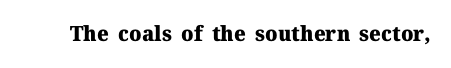
Q: Is the text bold? A: Yes.
Q: Is the text italic (slanted)? A: No, it is upright.
Q: Is the text underlined? A: No.
Q: Is the spacing between letters normal or unusually wide? A: Normal.
